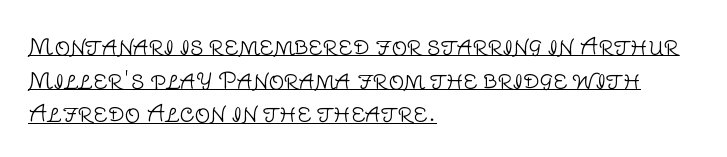
{"bold": "no", "underline": "yes", "align": "left", "line_spacing": "normal", "line_spacing_ratio": 1.53, "letter_spacing": "normal", "letter_spacing_em": 0.0, "glyph_px": 22}
